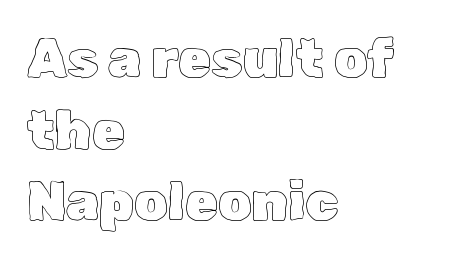
The image shows 53 px text type, upright; set left-aligned, normal line spacing (1.35x), normal letter spacing, not underlined; a medium x-height.
